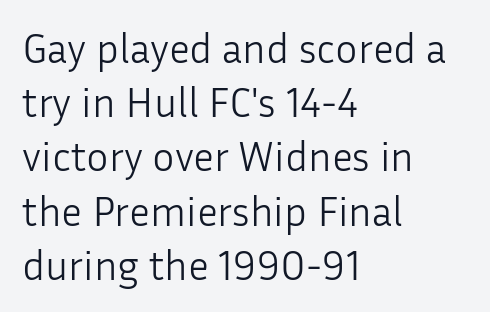
The rag falls on the right side of this text block. Quick note: interline space is typical. Honestly, the letter spacing is just normal — you wouldn't notice it. Each letter's strokes conclude bluntly, with no projecting serifs. Weight: not bold — regular or lighter.
